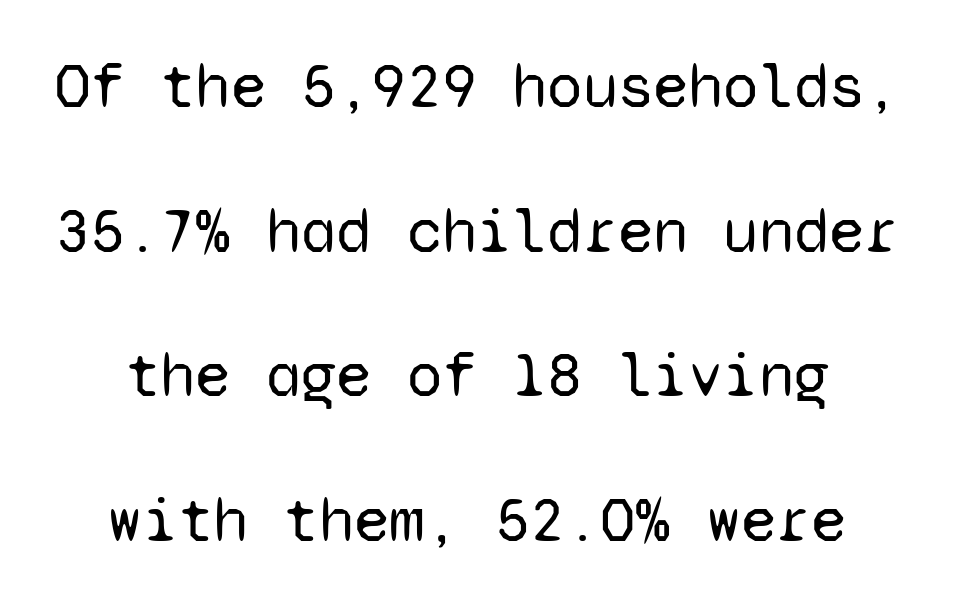
{"serif": "no", "italic": "no", "bold": "no", "weight": "regular", "width": "normal", "stroke_contrast": "low", "x_height": "medium", "monospaced": "yes", "underline": "no", "line_spacing": "loose", "line_spacing_ratio": 2.26, "letter_spacing": "normal", "letter_spacing_em": 0.0, "glyph_px": 64}
